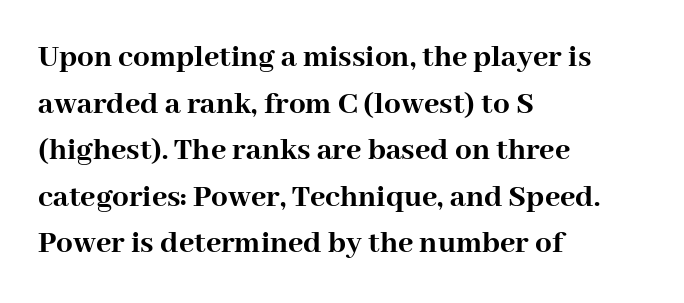
Characters follow at the spacing the type designer built in. The rendering uses a moderate line-height, typical for paragraphs. The font's upright variant was chosen for this text. This rendering features lettering with no underline. Proportional: the letters do not fall into vertical columns.
